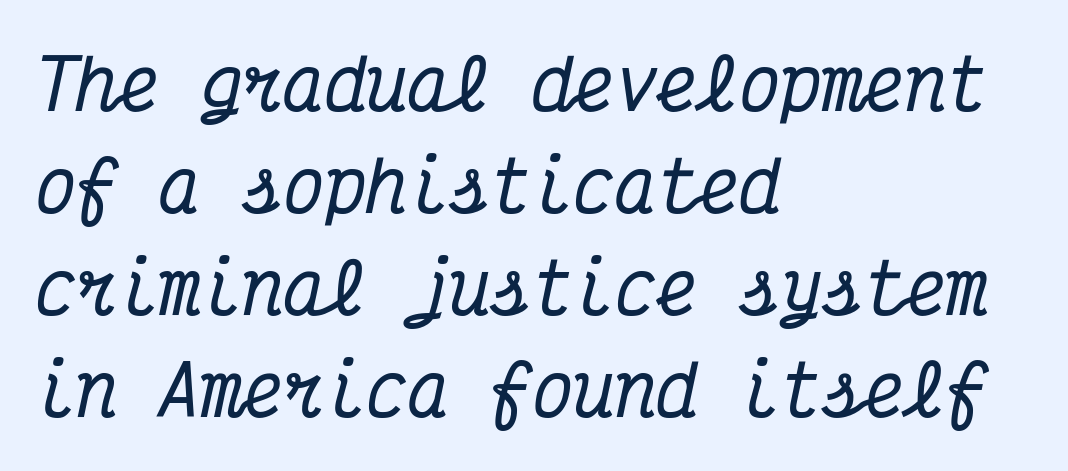
The image shows 69 px condensed serif type, italic (leaning right), monospaced; set left-aligned, normal line spacing (1.48x), normal letter spacing, not underlined; medium stroke contrast and a medium x-height.
